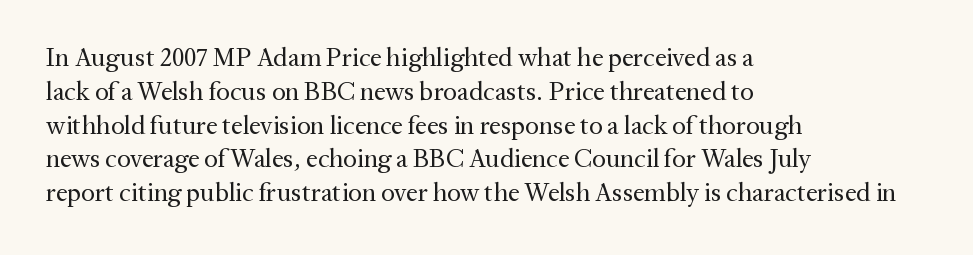
The image shows 26 px text type, upright; set left-aligned, normal line spacing (1.3x), normal letter spacing, not underlined.
